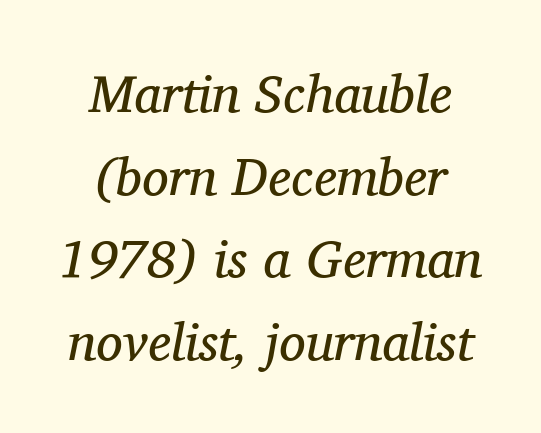
{"serif": "yes", "italic": "yes", "lean": "right", "slant_degrees": 11, "bold": "no", "weight": "regular", "width": "normal", "stroke_contrast": "medium", "x_height": "medium", "monospaced": "no", "underline": "no", "align": "center", "line_spacing": "normal", "line_spacing_ratio": 1.56, "letter_spacing": "normal", "letter_spacing_em": 0.0, "glyph_px": 53}
